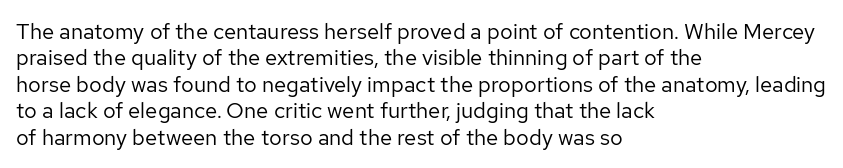
This sample uses an upright cut, with every glyph sitting square on the baseline. Underlining? Definitely not there. Heaviness? Minimal to ordinary, like unemphasized prose. Short note: letters normally spaced. Where is the straight margin? On the left.
